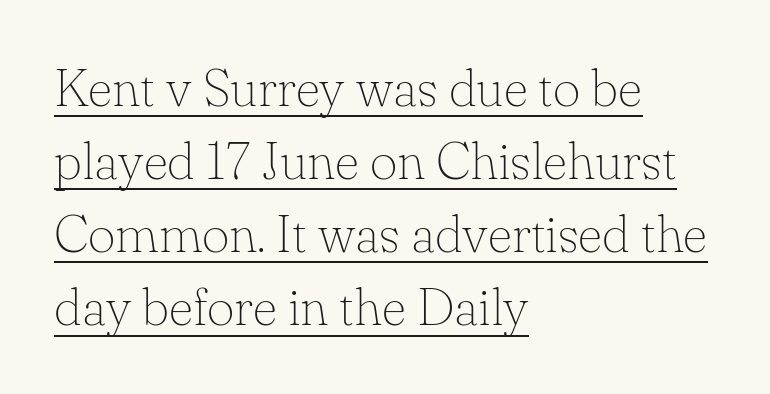
{"serif": "yes", "italic": "no", "bold": "no", "weight": "thin", "width": "normal", "stroke_contrast": "low", "x_height": "small", "monospaced": "no", "underline": "yes", "align": "left", "line_spacing": "normal", "line_spacing_ratio": 1.38, "letter_spacing": "normal", "letter_spacing_em": 0.0, "glyph_px": 53}
